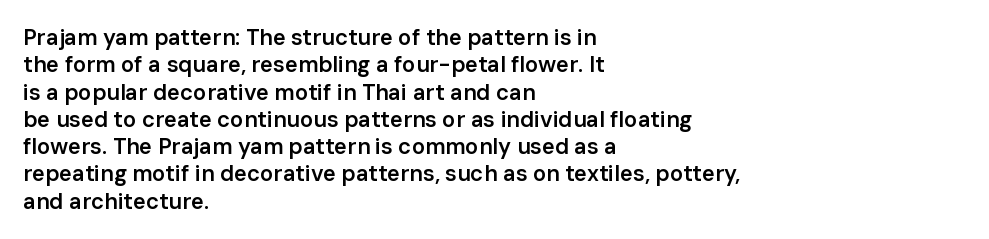
Typographic density is moderately raised because the face is semibold. Vertical strokes here are truly vertical. Between one letter and the next there's only the usual sliver of space. The setting favours the left margin, as ordinary paragraphs usually do.
